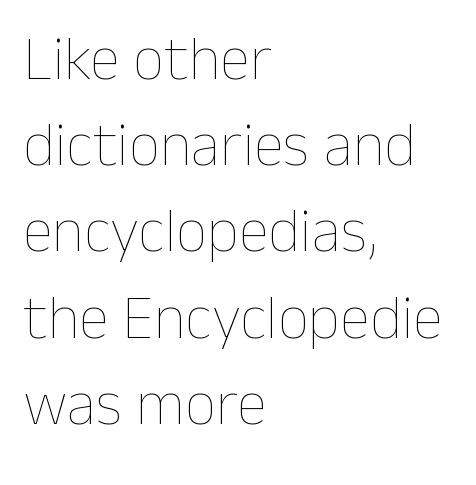
Q: Is the text bold? A: No.
Q: Is the text italic (slanted)? A: No, it is upright.
Q: Is the text underlined? A: No.
Q: How is the paragraph aligned? A: Left-aligned.
Q: Is the spacing between letters normal or unusually wide? A: Normal.
Q: Is the spacing between lines tight, normal or loose? A: Normal.
Q: Width (condensed, normal, or wide)? A: Normal.
Q: Stroke contrast? A: Low.
Q: x-height? A: Medium.
Q: Monospaced? A: No.
